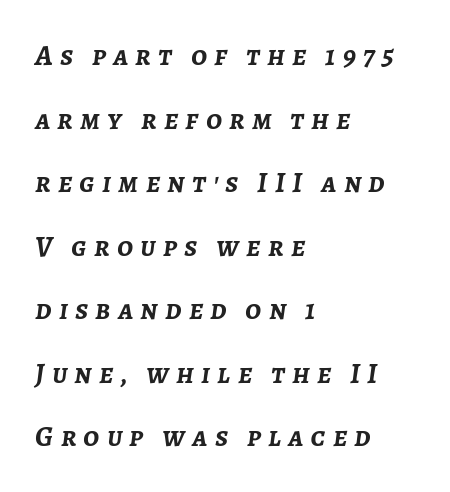
Character widths vary here, with narrow letters taking less room than wide ones. Typesetter's note: full bold, strokes at maximum text heaviness. Quick note: underline off. Designer's note — italics engaged. Vertical spacing — loose. The letterforms stand isolated, each surrounded by extra space.
